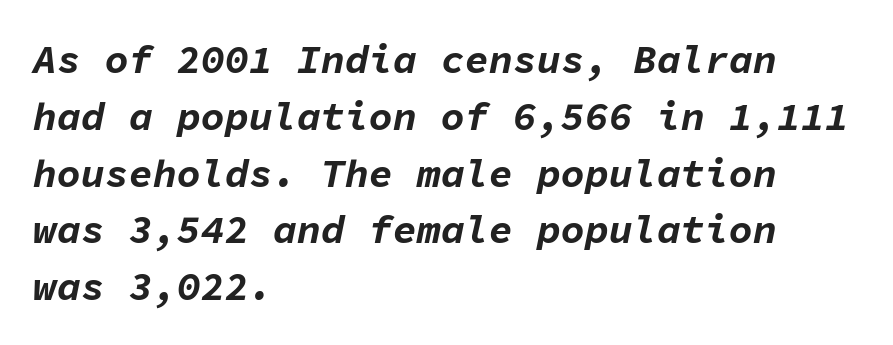
Q: Is the text bold? A: Yes.
Q: Is the text italic (slanted)? A: Yes, it leans right by about 11 degrees.
Q: Is the text underlined? A: No.
Q: How is the paragraph aligned? A: Left-aligned.
Q: Is the spacing between letters normal or unusually wide? A: Normal.
Q: Is the spacing between lines tight, normal or loose? A: Normal.
Q: Width (condensed, normal, or wide)? A: Normal.
Q: Stroke contrast? A: Low.
Q: x-height? A: Medium.
Q: Monospaced? A: Yes.
